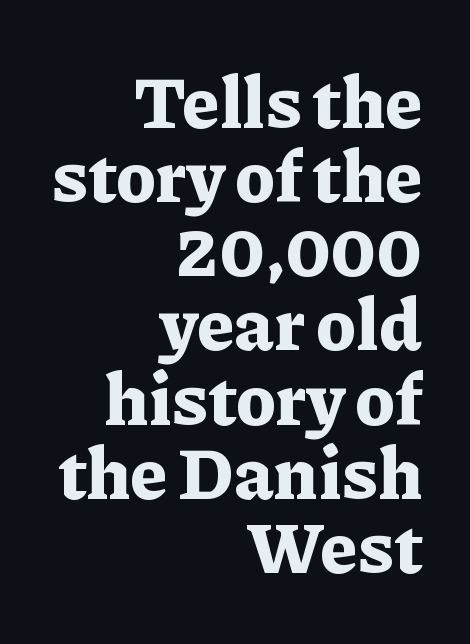
Q: Is the text bold? A: Yes.
Q: Is the text italic (slanted)? A: No, it is upright.
Q: Is the typeface a serif or a sans-serif typeface? A: Serif.
Q: Is the text underlined? A: No.
Q: How is the paragraph aligned? A: Right-aligned.
Q: Is the spacing between letters normal or unusually wide? A: Normal.
Q: Is the spacing between lines tight, normal or loose? A: Tight.
Q: Width (condensed, normal, or wide)? A: Normal.
Q: Stroke contrast? A: Low.
Q: x-height? A: Medium.
Q: Monospaced? A: No.
